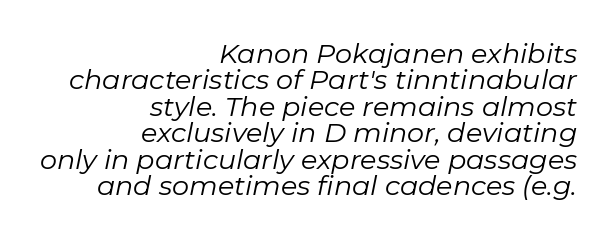
The image shows 27 px text type, italic (leaning right); set right-aligned, tight line spacing (0.98x), normal letter spacing, not underlined.
